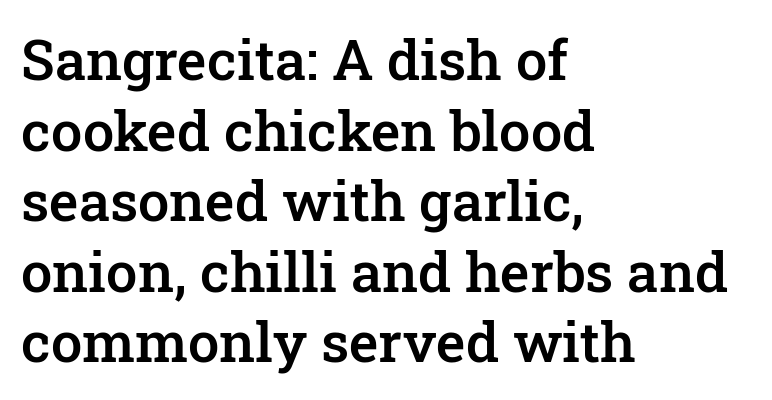
{"serif": "yes", "italic": "no", "bold": "semi", "weight": "semibold", "width": "normal", "stroke_contrast": "low", "x_height": "medium", "monospaced": "no", "underline": "no", "align": "left", "line_spacing": "normal", "line_spacing_ratio": 1.26, "letter_spacing": "normal", "letter_spacing_em": 0.0, "glyph_px": 56}
